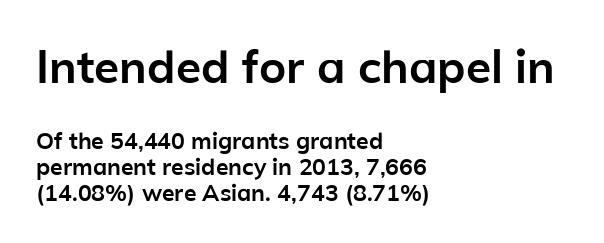
The tracking reads as untouched default to a designer's eye. The typesetter chose a ragged-right arrangement here. Typesetter's note — upper block bumped up in size, lower block left smaller. Do the characters align in a grid? No, the font is proportional. Students, observe: this is what under-led, compact text looks like. The lettering holds an erect, upright posture throughout.
